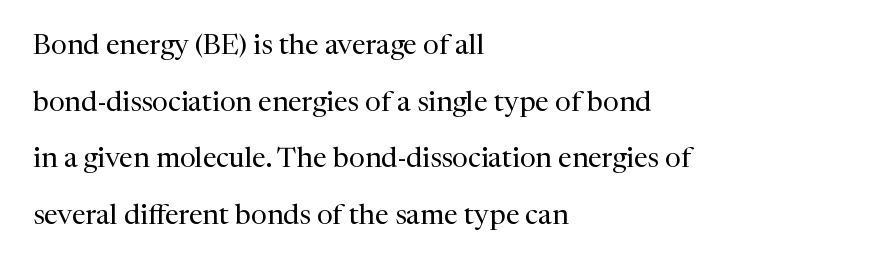
Q: Is the text bold? A: No.
Q: Is the text italic (slanted)? A: No, it is upright.
Q: Is the typeface a serif or a sans-serif typeface? A: Serif.
Q: Is the text underlined? A: No.
Q: How is the paragraph aligned? A: Left-aligned.
Q: Is the spacing between letters normal or unusually wide? A: Normal.
Q: Is the spacing between lines tight, normal or loose? A: Loose.
Q: Width (condensed, normal, or wide)? A: Normal.
Q: Stroke contrast? A: Medium.
Q: x-height? A: Medium.
Q: Monospaced? A: No.
